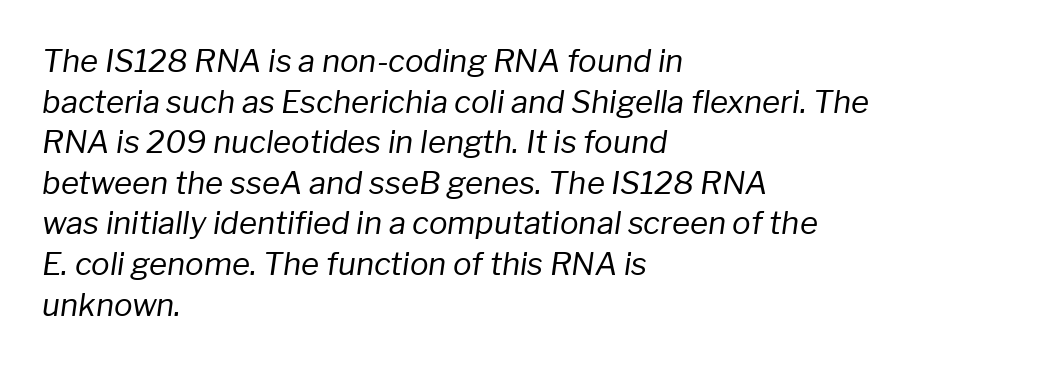
The image shows 31 px regular-weight type, italic (leaning right); set left-aligned, normal line spacing (1.31x), normal letter spacing, not underlined; low stroke contrast and a medium x-height.
